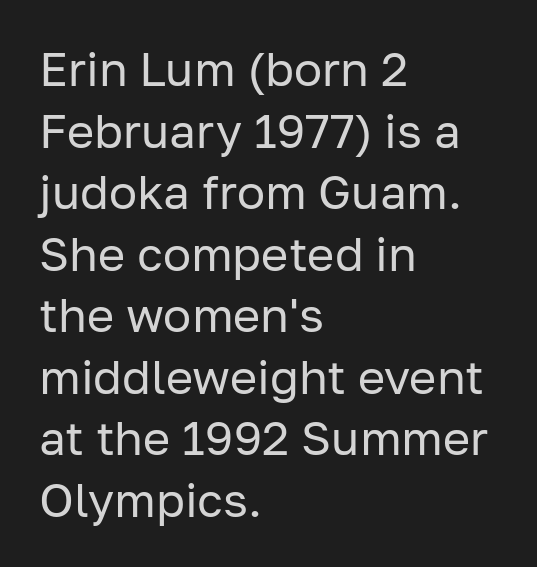
{"serif": "no", "italic": "no", "bold": "no", "weight": "regular", "width": "normal", "stroke_contrast": "low", "x_height": "medium", "monospaced": "no", "underline": "no", "align": "left", "line_spacing": "normal", "line_spacing_ratio": 1.31, "letter_spacing": "normal", "letter_spacing_em": 0.0, "glyph_px": 47}
